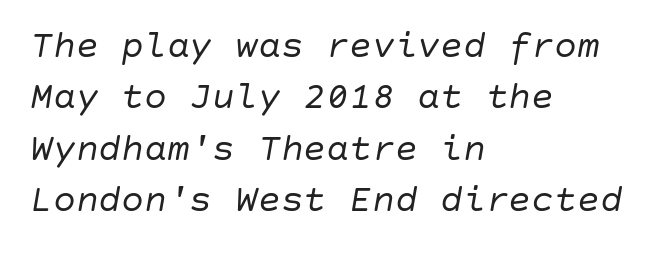
The image shows 38 px regular-weight type, italic (leaning right); set left-aligned, normal line spacing (1.35x), normal letter spacing, not underlined; low stroke contrast and a large x-height.
